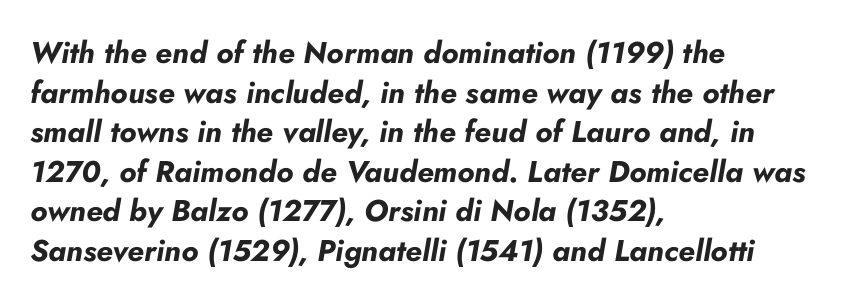
Decoration check: the copy has no underline. A normal amount of white space separates one row of letters from the next. Which margin do the lines hug? The left one — the right edge is uneven. Varying glyph widths throughout — classic text-font behaviour.
